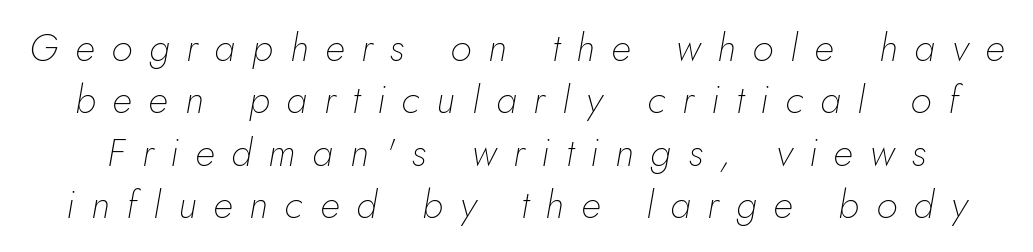
The image shows 39 px thin type, italic (leaning right); set normal line spacing (1.34x), unusually wide letter spacing (+0.43 em), not underlined; low stroke contrast and a small x-height.
